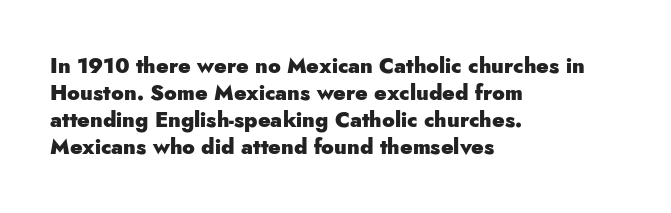
Q: Is the text bold? A: Yes.
Q: Is the text italic (slanted)? A: No, it is upright.
Q: Is the text underlined? A: No.
Q: How is the paragraph aligned? A: Left-aligned.
Q: Is the spacing between letters normal or unusually wide? A: Normal.
Q: Is the spacing between lines tight, normal or loose? A: Normal.
